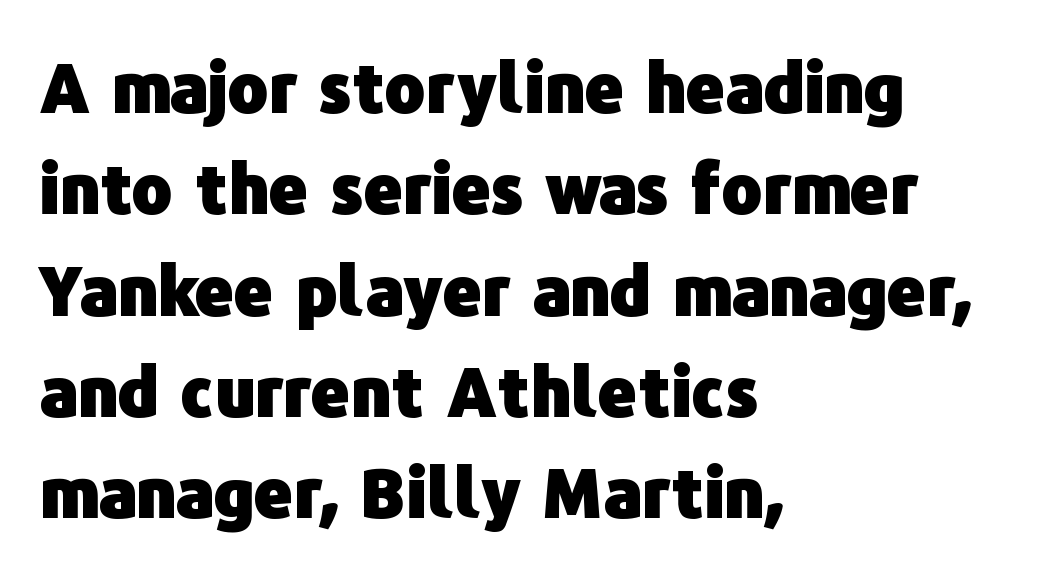
Q: Is the text bold? A: Yes.
Q: Is the text italic (slanted)? A: No, it is upright.
Q: Is the typeface a serif or a sans-serif typeface? A: Sans-serif.
Q: Is the text underlined? A: No.
Q: How is the paragraph aligned? A: Left-aligned.
Q: Is the spacing between letters normal or unusually wide? A: Normal.
Q: Is the spacing between lines tight, normal or loose? A: Normal.
Q: Width (condensed, normal, or wide)? A: Normal.
Q: Stroke contrast? A: Low.
Q: x-height? A: Medium.
Q: Monospaced? A: No.
